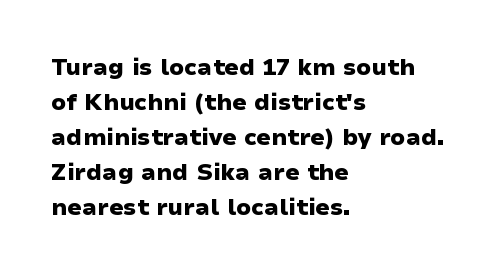
Q: Is the text bold? A: Yes.
Q: Is the text italic (slanted)? A: No, it is upright.
Q: Is the text underlined? A: No.
Q: How is the paragraph aligned? A: Left-aligned.
Q: Is the spacing between letters normal or unusually wide? A: Normal.
Q: Is the spacing between lines tight, normal or loose? A: Normal.
